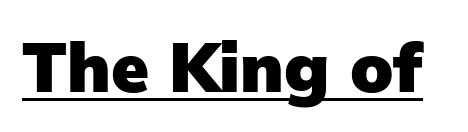
{"serif": "no", "italic": "no", "bold": "yes", "weight": "heavy", "width": "normal", "stroke_contrast": "low", "x_height": "medium", "monospaced": "no", "underline": "yes", "letter_spacing": "normal", "letter_spacing_em": 0.0, "glyph_px": 69}
